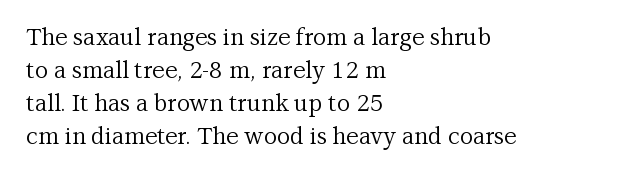
{"italic": "no", "bold": "no", "underline": "no", "align": "left", "line_spacing": "normal", "line_spacing_ratio": 1.44, "letter_spacing": "normal", "letter_spacing_em": 0.0, "glyph_px": 23}
